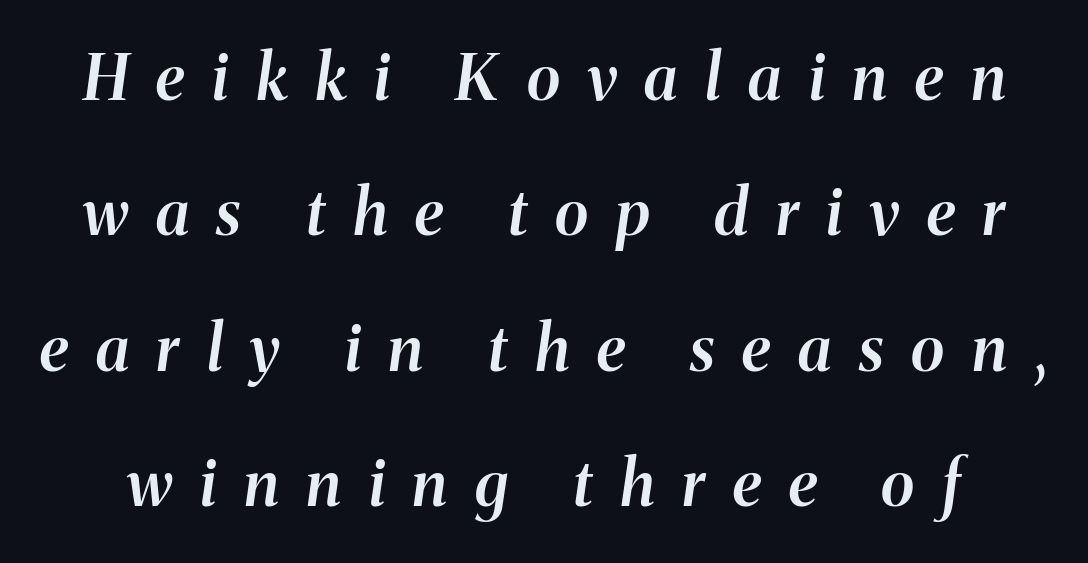
Q: Is the text bold? A: Semi-bold.
Q: Is the text italic (slanted)? A: Yes, it leans right by about 8 degrees.
Q: Is the text underlined? A: No.
Q: Is the spacing between letters normal or unusually wide? A: Unusually wide.
Q: Is the spacing between lines tight, normal or loose? A: Loose.
Q: Width (condensed, normal, or wide)? A: Normal.
Q: Stroke contrast? A: Medium.
Q: x-height? A: Medium.
Q: Monospaced? A: No.
